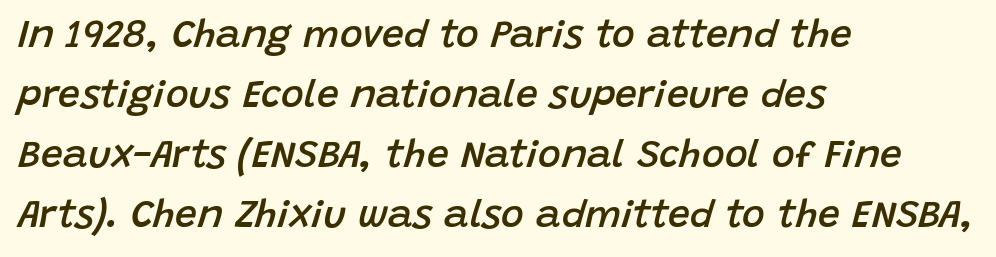
{"italic": "yes", "lean": "right", "slant_degrees": 15, "bold": "semi", "weight": "semibold", "width": "normal", "stroke_contrast": "low", "x_height": "large", "monospaced": "no", "underline": "no", "align": "left", "line_spacing": "normal", "line_spacing_ratio": 1.54, "letter_spacing": "normal", "letter_spacing_em": 0.0, "glyph_px": 39}
